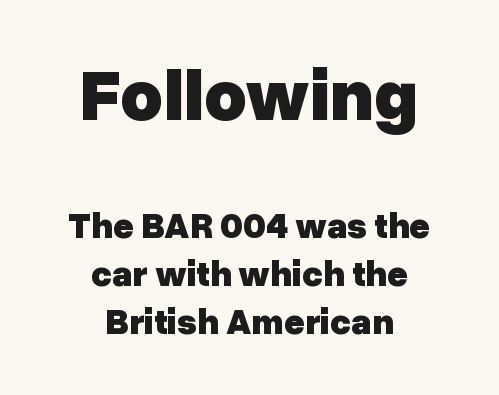
Notice how the stems are strictly vertical — no italics here. The characters look thick and weighty, a clear bold. Glyph-to-glyph distance matches everyday printed text. The more generous point size was reserved for the upper chunk.
